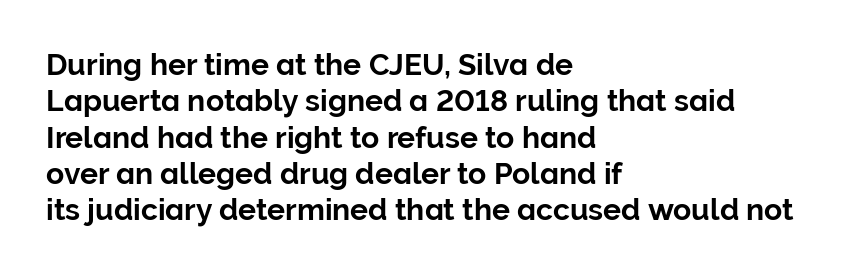
Q: Is the text italic (slanted)? A: No, it is upright.
Q: Is the typeface a serif or a sans-serif typeface? A: Sans-serif.
Q: Is the text underlined? A: No.
Q: How is the paragraph aligned? A: Left-aligned.
Q: Is the spacing between letters normal or unusually wide? A: Normal.
Q: Width (condensed, normal, or wide)? A: Normal.
Q: Stroke contrast? A: Low.
Q: x-height? A: Medium.
Q: Monospaced? A: No.
